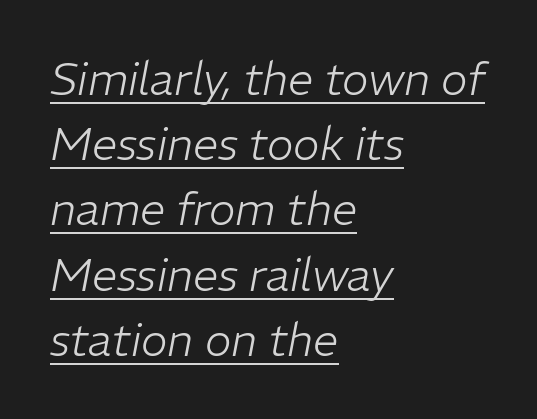
The image shows 45 px light type, italic (leaning right); set left-aligned, normal line spacing (1.45x), normal letter spacing, underlined; low stroke contrast and a medium x-height.
